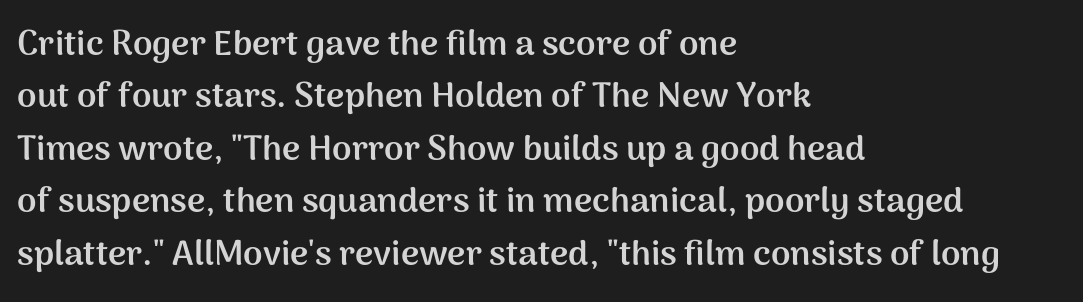
The image shows 35 px semibold sans-serif type, upright; set left-aligned, normal line spacing (1.5x), normal letter spacing, not underlined; medium stroke contrast and a medium x-height.
